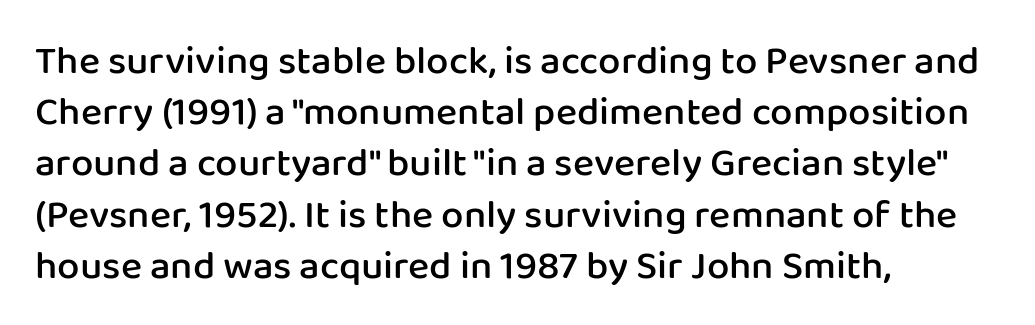
Q: Is the text bold? A: Semi-bold.
Q: Is the text italic (slanted)? A: No, it is upright.
Q: Is the typeface a serif or a sans-serif typeface? A: Sans-serif.
Q: Is the text underlined? A: No.
Q: How is the paragraph aligned? A: Left-aligned.
Q: Is the spacing between letters normal or unusually wide? A: Normal.
Q: Is the spacing between lines tight, normal or loose? A: Normal.
Q: Width (condensed, normal, or wide)? A: Normal.
Q: Stroke contrast? A: Low.
Q: x-height? A: Medium.
Q: Monospaced? A: No.
